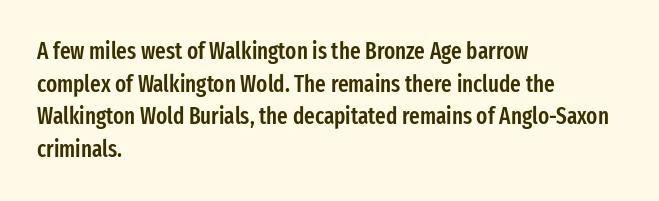
{"italic": "no", "bold": "semi", "underline": "no", "align": "left", "line_spacing": "normal", "line_spacing_ratio": 1.42, "letter_spacing": "normal", "letter_spacing_em": 0.0, "glyph_px": 23}
